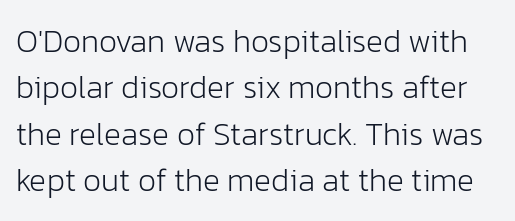
Q: Is the text bold? A: No.
Q: Is the text italic (slanted)? A: No, it is upright.
Q: Is the typeface a serif or a sans-serif typeface? A: Sans-serif.
Q: Is the text underlined? A: No.
Q: Is the spacing between letters normal or unusually wide? A: Normal.
Q: Is the spacing between lines tight, normal or loose? A: Normal.
Q: Width (condensed, normal, or wide)? A: Normal.
Q: Stroke contrast? A: Low.
Q: x-height? A: Medium.
Q: Monospaced? A: No.
